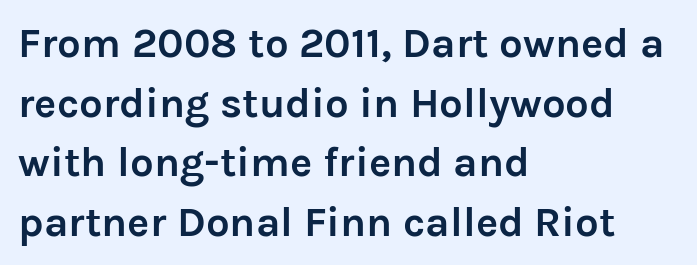
You can tell it's not italic because the verticals are truly vertical. A classic flush-left, rag-right setting is used for this passage. The lines sit at an ordinary, default distance from one another. Honestly, there is no underline to notice here at all. What stands out about the letter spacing? Nothing — it is the standard amount. The passage shown is emphatically bold.
